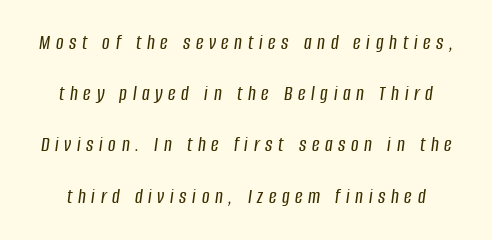
Q: Is the text italic (slanted)? A: Yes, it leans right by about 8 degrees.
Q: Is the text underlined? A: No.
Q: Is the spacing between letters normal or unusually wide? A: Unusually wide.
Q: Is the spacing between lines tight, normal or loose? A: Loose.
